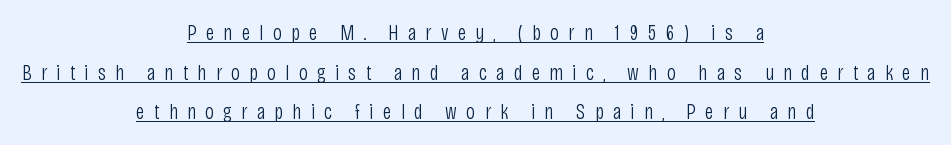
Q: Is the text bold? A: No.
Q: Is the text italic (slanted)? A: No, it is upright.
Q: Is the text underlined? A: Yes.
Q: How is the paragraph aligned? A: Centered.
Q: Is the spacing between letters normal or unusually wide? A: Unusually wide.
